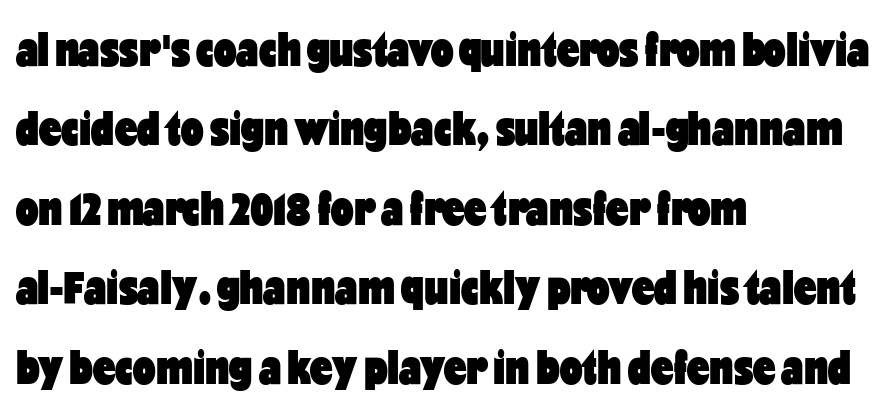
{"serif": "no", "italic": "no", "bold": "yes", "weight": "heavy", "width": "condensed", "stroke_contrast": "low", "x_height": "medium", "monospaced": "no", "underline": "no", "align": "left", "line_spacing": "normal", "line_spacing_ratio": 1.59, "letter_spacing": "normal", "letter_spacing_em": 0.0, "glyph_px": 50}
